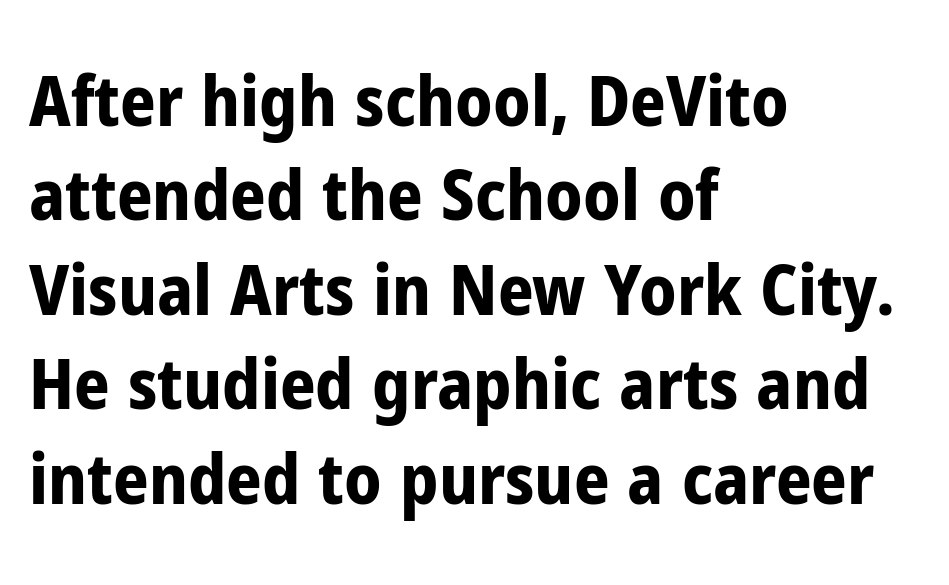
Q: Is the text bold? A: Yes.
Q: Is the text italic (slanted)? A: No, it is upright.
Q: Is the typeface a serif or a sans-serif typeface? A: Sans-serif.
Q: Is the text underlined? A: No.
Q: How is the paragraph aligned? A: Left-aligned.
Q: Is the spacing between letters normal or unusually wide? A: Normal.
Q: Is the spacing between lines tight, normal or loose? A: Normal.
Q: Width (condensed, normal, or wide)? A: Condensed.
Q: Stroke contrast? A: Low.
Q: x-height? A: Medium.
Q: Monospaced? A: No.
